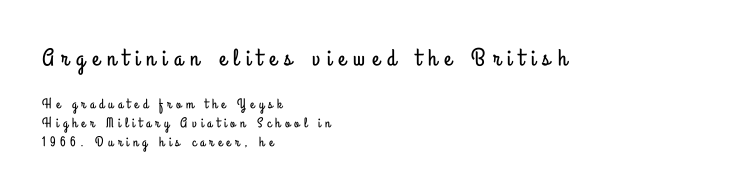
Just letters on the line, the space beneath them empty. Ascenders rise straight up at ninety degrees. Scale decreases going downward across the two blocks. Observe the wide spacing: letters keep a clear distance from each other.
